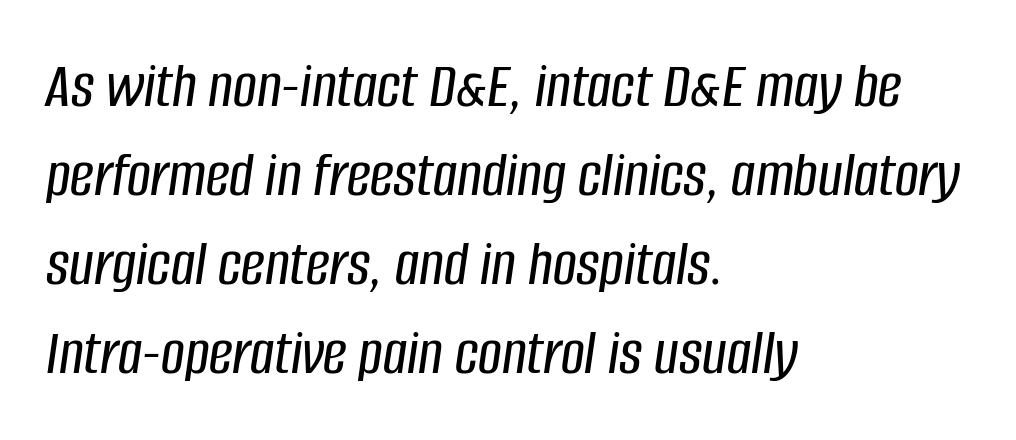
A typesetter would call this proportional, since set widths differ per character. Typeset ragged right — the left edge is the straight one. Each new line begins a customary step beneath the previous one. Compared with typical body copy, the letter spacing here is the same. Quick note: italic.
